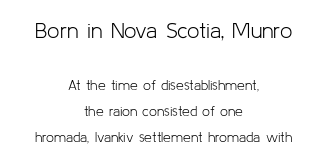
Any mark beneath the type? The region is blank. Short note: letters normally spaced. Counters stay open thanks to moderate or lighter strokes. The typography opts for an upright posture over an oblique one.
